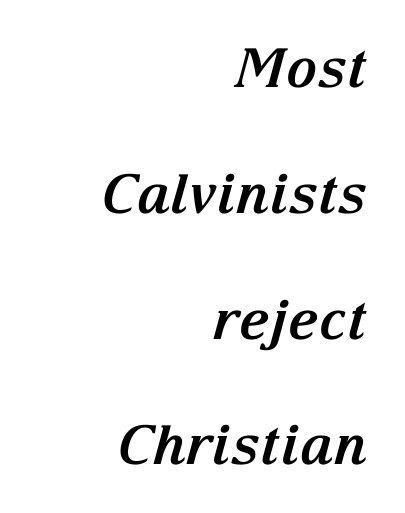
The image shows 54 px bold serif type, italic (leaning right); set right-aligned, loose line spacing (2.33x), normal letter spacing, not underlined; medium stroke contrast and a medium x-height.
